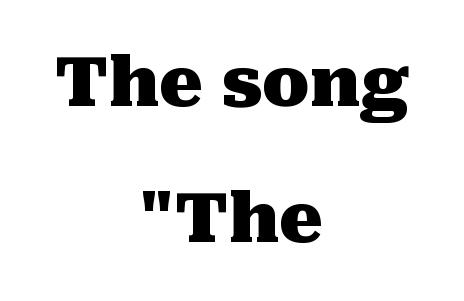
{"serif": "yes", "italic": "no", "bold": "yes", "weight": "heavy", "width": "normal", "stroke_contrast": "medium", "x_height": "medium", "monospaced": "no", "underline": "no", "align": "center", "line_spacing": "loose", "line_spacing_ratio": 1.97, "letter_spacing": "normal", "letter_spacing_em": 0.0, "glyph_px": 69}
